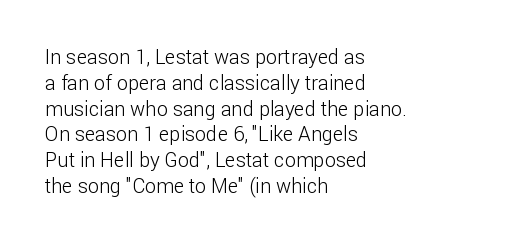
The image shows 20 px text type, upright; set left-aligned, normal line spacing (1.29x), normal letter spacing, not underlined.
